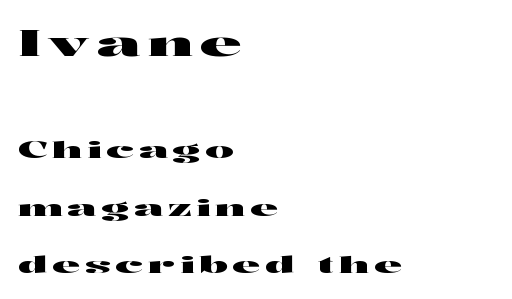
Q: Is the text italic (slanted)? A: No, it is upright.
Q: Is the typeface a serif or a sans-serif typeface? A: Sans-serif.
Q: Is the text underlined? A: No.
Q: How is the paragraph aligned? A: Left-aligned.
Q: Is the spacing between letters normal or unusually wide? A: Unusually wide.
Q: Is the spacing between lines tight, normal or loose? A: Loose.
Q: Which block of text is set in a larger size, the first (top) or the second (bottom)? A: The first (top) one.
Q: Width (condensed, normal, or wide)? A: Wide.
Q: Stroke contrast? A: High.
Q: x-height? A: Medium.
Q: Monospaced? A: No.
